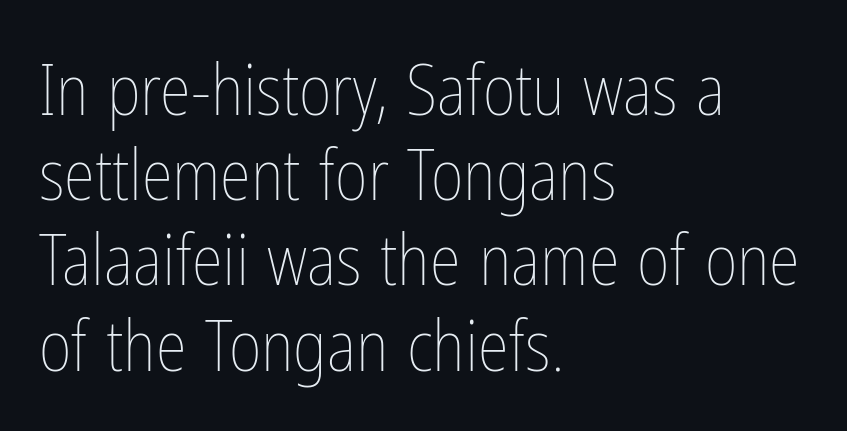
Q: Is the text bold? A: No.
Q: Is the text italic (slanted)? A: No, it is upright.
Q: Is the text underlined? A: No.
Q: How is the paragraph aligned? A: Left-aligned.
Q: Is the spacing between letters normal or unusually wide? A: Normal.
Q: Width (condensed, normal, or wide)? A: Condensed.
Q: Stroke contrast? A: Low.
Q: x-height? A: Medium.
Q: Monospaced? A: No.
